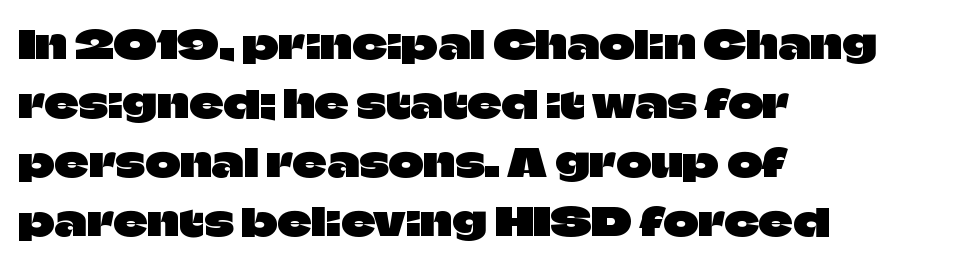
Line beginnings align vertically; line endings do not. Students, observe: this is what conventionally led text looks like. The line texture is even and compact thanks to regular tracking. Nobody drew a line under any word here. These lines are rendered in a variable-pitch font. You can tell it's not italic because the verticals are truly vertical.
